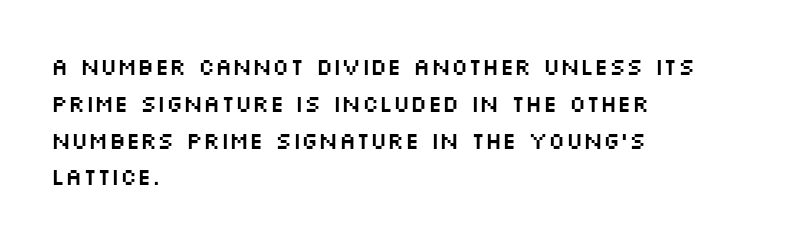
{"italic": "no", "underline": "no", "align": "left", "line_spacing": "normal", "line_spacing_ratio": 1.6, "letter_spacing": "normal", "letter_spacing_em": 0.0, "glyph_px": 23}
